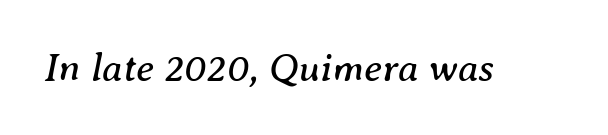
The face used here is proportionally spaced, like ordinary book or web type. Look at the bottom of the vertical strokes: they flare into serifs here. Just letters on the line, the space beneath them empty. No extra ink here — the face is not bold.
